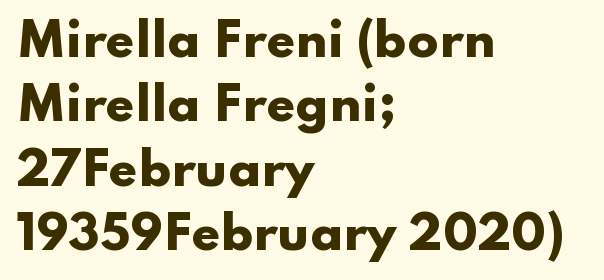
Q: Is the text bold? A: Yes.
Q: Is the text italic (slanted)? A: No, it is upright.
Q: Is the typeface a serif or a sans-serif typeface? A: Sans-serif.
Q: Is the text underlined? A: No.
Q: How is the paragraph aligned? A: Left-aligned.
Q: Is the spacing between letters normal or unusually wide? A: Normal.
Q: Is the spacing between lines tight, normal or loose? A: Normal.
Q: Width (condensed, normal, or wide)? A: Wide.
Q: Stroke contrast? A: Low.
Q: x-height? A: Small.
Q: Monospaced? A: No.
